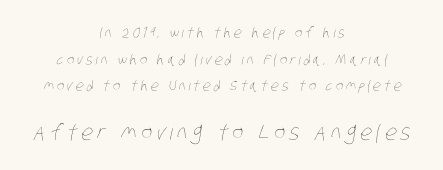
Q: Is the text bold? A: No.
Q: Is the text underlined? A: No.
Q: How is the paragraph aligned? A: Centered.
Q: Is the spacing between letters normal or unusually wide? A: Unusually wide.
Q: Is the spacing between lines tight, normal or loose? A: Loose.
Q: Which block of text is set in a larger size, the first (top) or the second (bottom)? A: The second (bottom) one.
